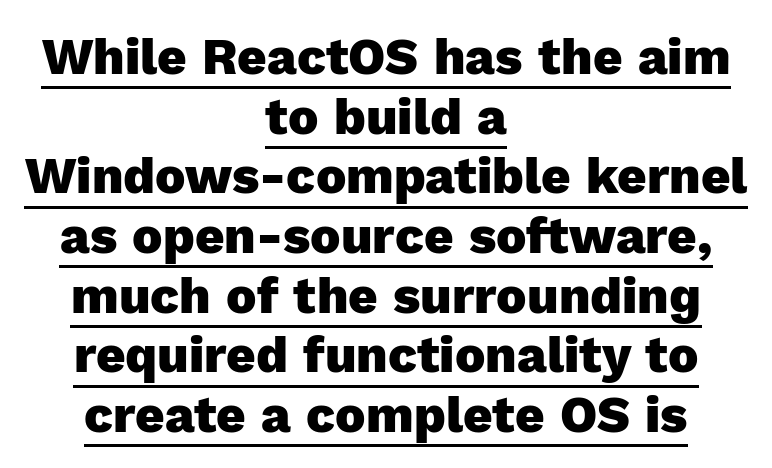
The image shows 51 px heavy sans-serif type, upright; set centered, line spacing 1.17x, normal letter spacing, underlined; a medium x-height.
